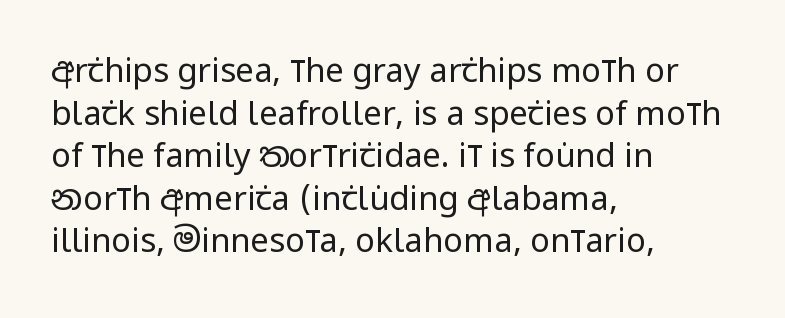
The image shows 33 px regular-weight, condensed sans-serif type, upright; set left-aligned, normal line spacing (1.29x), normal letter spacing, not underlined; low stroke contrast and a large x-height.
